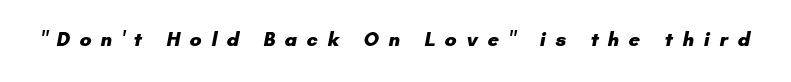
Q: Is the text bold? A: Yes.
Q: Is the text underlined? A: No.
Q: Is the spacing between letters normal or unusually wide? A: Unusually wide.
